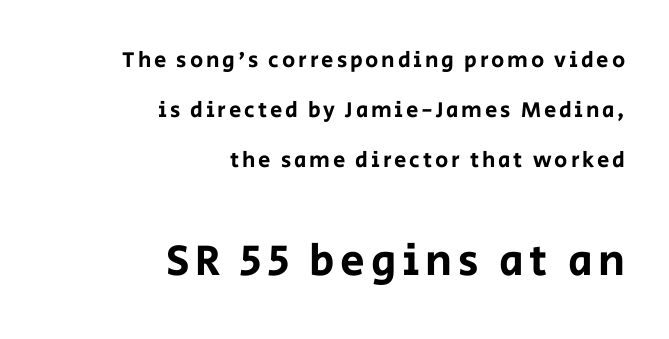
The image shows 44 px sans-serif type, upright; set right-aligned, loose line spacing (2.28x), not underlined; the second (bottom) block is 2.0x larger; low stroke contrast and a large x-height.
